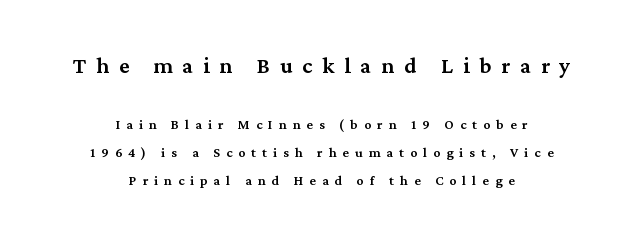
Check the space under the baseline: it is left empty. Which margin do the lines hug? Neither — every line sits in the middle. The characters look somewhat weighty, a semibold short of true bold. Does the lettering tilt? It doesn't — this is upright. The space between consecutive lines is lavish.
